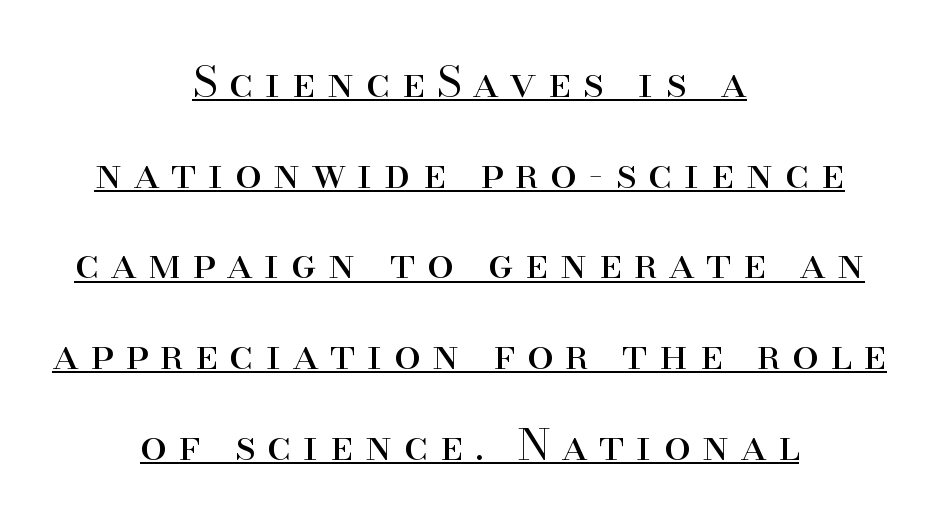
Q: Is the text bold? A: No.
Q: Is the text italic (slanted)? A: No, it is upright.
Q: Is the typeface a serif or a sans-serif typeface? A: Serif.
Q: Is the text underlined? A: Yes.
Q: How is the paragraph aligned? A: Centered.
Q: Is the spacing between letters normal or unusually wide? A: Unusually wide.
Q: Is the spacing between lines tight, normal or loose? A: Loose.
Q: Width (condensed, normal, or wide)? A: Normal.
Q: Stroke contrast? A: High.
Q: x-height? A: Small.
Q: Monospaced? A: No.
